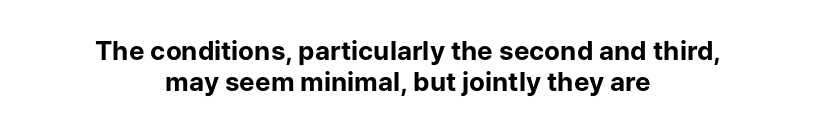
{"italic": "no", "bold": "yes", "underline": "no", "align": "center", "line_spacing_ratio": 1.21, "letter_spacing": "normal", "letter_spacing_em": 0.0, "glyph_px": 26}
